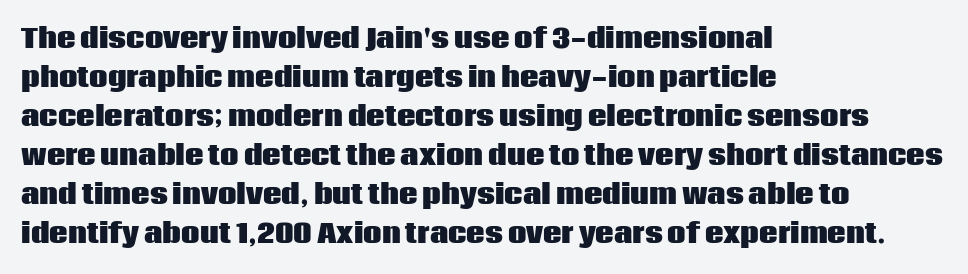
{"italic": "no", "bold": "yes", "underline": "no", "align": "left", "line_spacing": "normal", "line_spacing_ratio": 1.5, "letter_spacing": "normal", "letter_spacing_em": 0.0, "glyph_px": 26}
